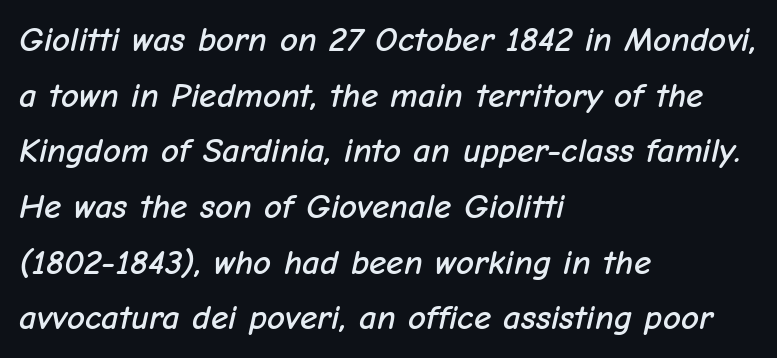
Each row of text sits above clean, open space. Compared with typical body copy, the letter spacing here is the same. Notice how the passage keeps a crisp vertical edge on the left only. Designer's note — italics engaged. Successive baselines arrive at the customary interval.
